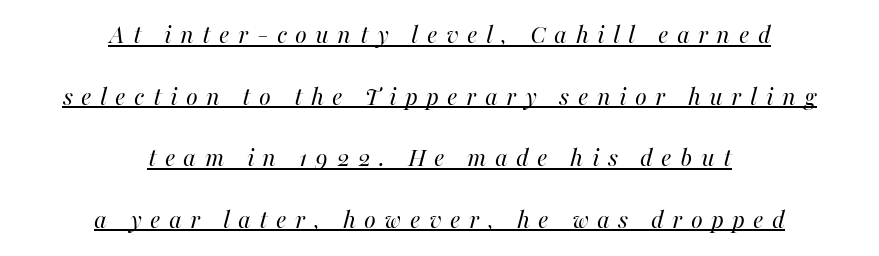
The image shows 27 px text type, italic (leaning right); set centered, loose line spacing (2.28x), unusually wide letter spacing (+0.31 em), underlined.
